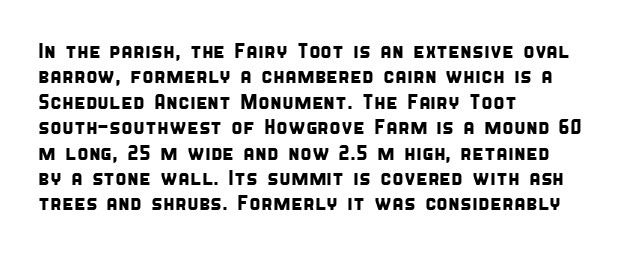
{"underline": "no", "align": "left", "line_spacing_ratio": 1.21, "letter_spacing": "normal", "letter_spacing_em": 0.0, "glyph_px": 21}
